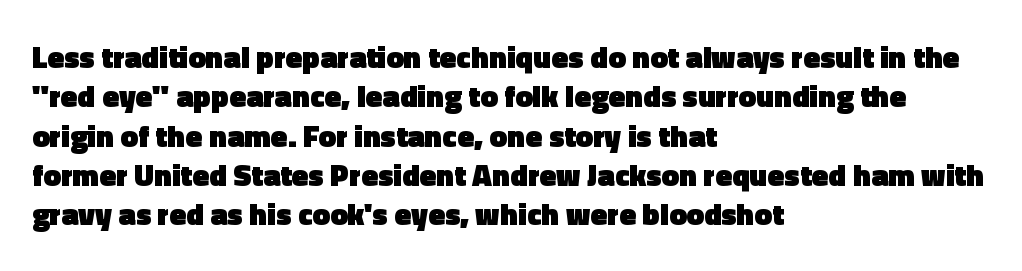
Q: Is the text bold? A: Yes.
Q: Is the text italic (slanted)? A: No, it is upright.
Q: Is the typeface a serif or a sans-serif typeface? A: Sans-serif.
Q: Is the text underlined? A: No.
Q: How is the paragraph aligned? A: Left-aligned.
Q: Is the spacing between letters normal or unusually wide? A: Normal.
Q: Is the spacing between lines tight, normal or loose? A: Normal.
Q: Width (condensed, normal, or wide)? A: Normal.
Q: x-height? A: Medium.
Q: Monospaced? A: No.
